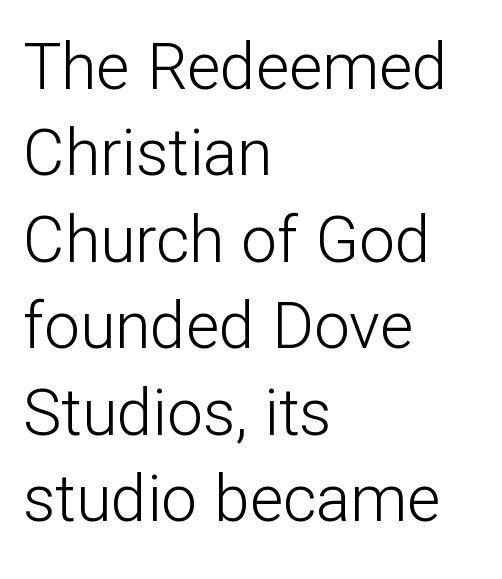
The image shows 64 px light sans-serif type, upright; set left-aligned, normal line spacing (1.35x), normal letter spacing, not underlined; low stroke contrast and a medium x-height.
